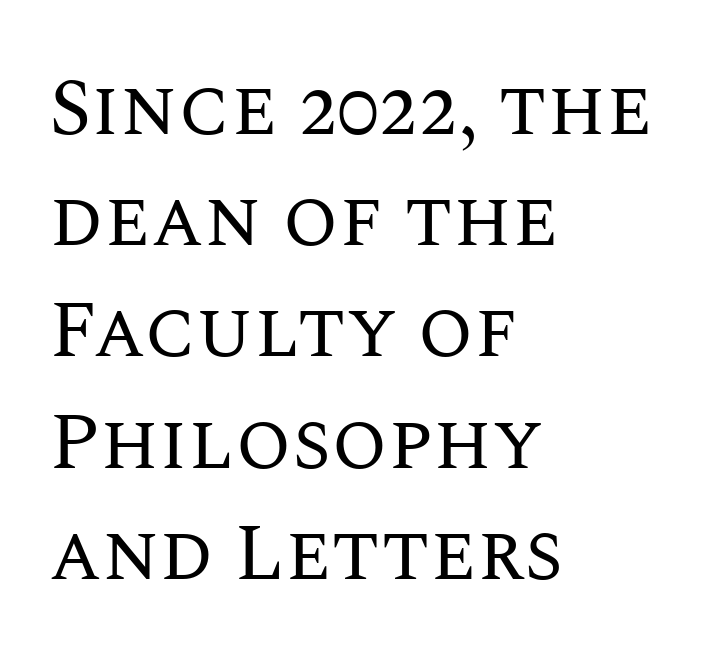
{"italic": "no", "bold": "no", "weight": "regular", "width": "normal", "stroke_contrast": "medium", "x_height": "large", "monospaced": "no", "underline": "no", "align": "left", "line_spacing": "normal", "line_spacing_ratio": 1.39, "letter_spacing": "normal", "letter_spacing_em": 0.0, "glyph_px": 80}
